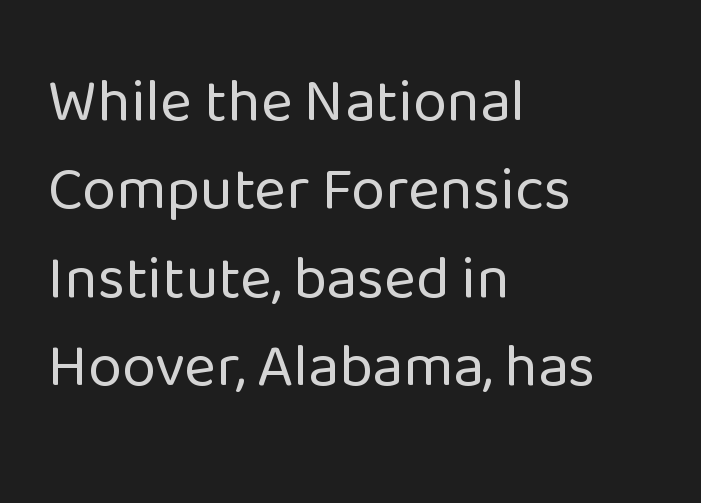
Q: Is the text bold? A: No.
Q: Is the text italic (slanted)? A: No, it is upright.
Q: Is the typeface a serif or a sans-serif typeface? A: Sans-serif.
Q: Is the text underlined? A: No.
Q: How is the paragraph aligned? A: Left-aligned.
Q: Is the spacing between letters normal or unusually wide? A: Normal.
Q: Is the spacing between lines tight, normal or loose? A: Normal.
Q: Width (condensed, normal, or wide)? A: Normal.
Q: Stroke contrast? A: Low.
Q: x-height? A: Medium.
Q: Monospaced? A: No.
